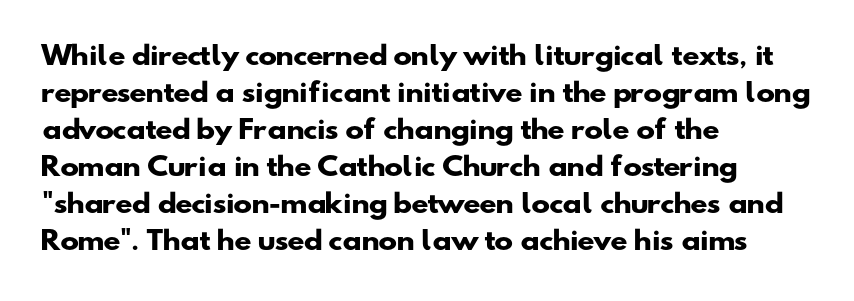
Caption: multi-line text, flush left, ragged right. The typesetting leans heavy: a genuine bold. The letterforms sit shoulder to shoulder at normal distance. The leading is moderate, giving the passage an even texture.
